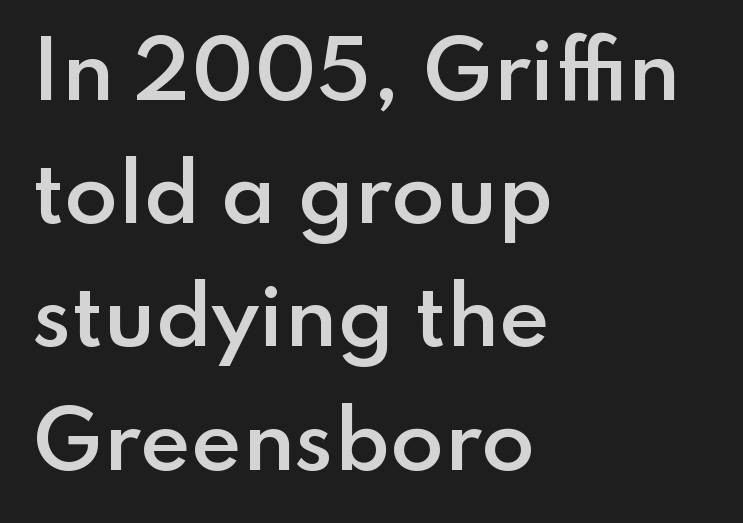
The image shows 78 px semibold sans-serif type, upright; set left-aligned, normal line spacing (1.58x), normal letter spacing, not underlined; low stroke contrast and a small x-height.
